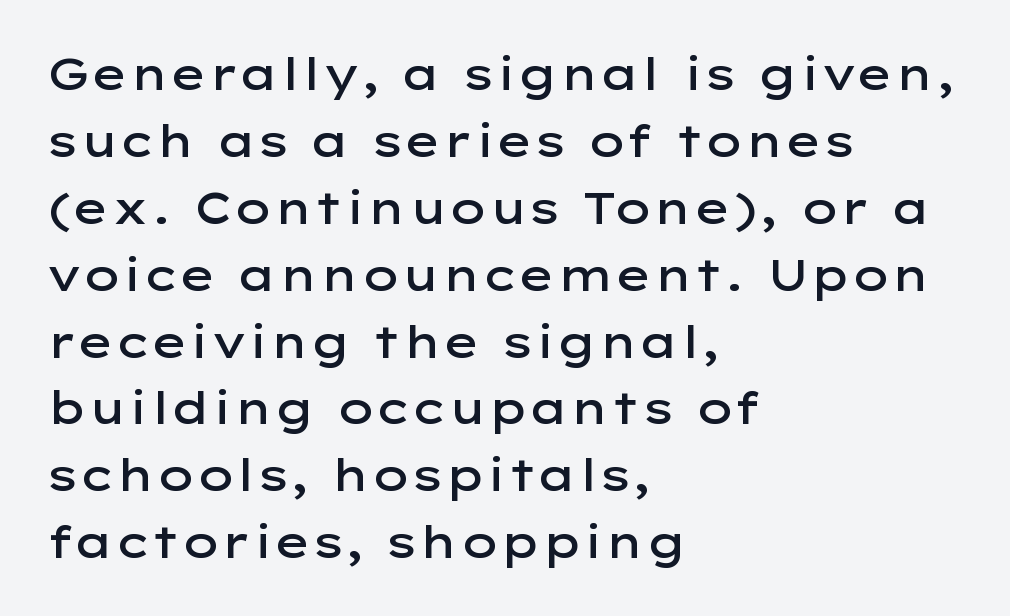
Q: Is the text bold? A: Semi-bold.
Q: Is the text italic (slanted)? A: No, it is upright.
Q: Is the typeface a serif or a sans-serif typeface? A: Sans-serif.
Q: Is the text underlined? A: No.
Q: How is the paragraph aligned? A: Left-aligned.
Q: Is the spacing between letters normal or unusually wide? A: Normal.
Q: Is the spacing between lines tight, normal or loose? A: Normal.
Q: Width (condensed, normal, or wide)? A: Wide.
Q: Stroke contrast? A: Low.
Q: x-height? A: Medium.
Q: Monospaced? A: No.
